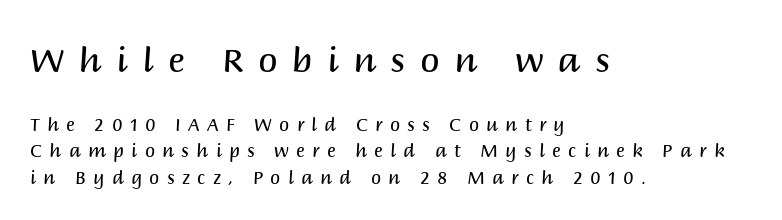
The image shows 35 px regular-weight sans-serif type; set left-aligned, normal line spacing (1.46x), unusually wide letter spacing (+0.41 em), not underlined; the first (top) block is 1.94x larger; medium stroke contrast and a large x-height.
